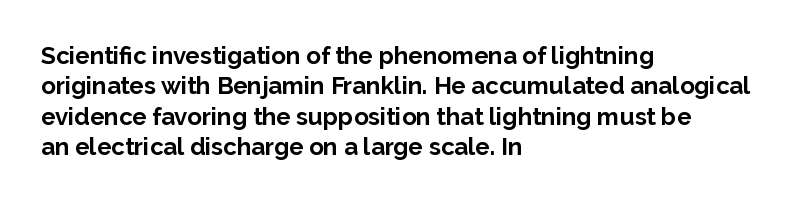
{"italic": "no", "bold": "yes", "underline": "no", "align": "left", "line_spacing": "normal", "line_spacing_ratio": 1.27, "letter_spacing": "normal", "letter_spacing_em": 0.0, "glyph_px": 24}
